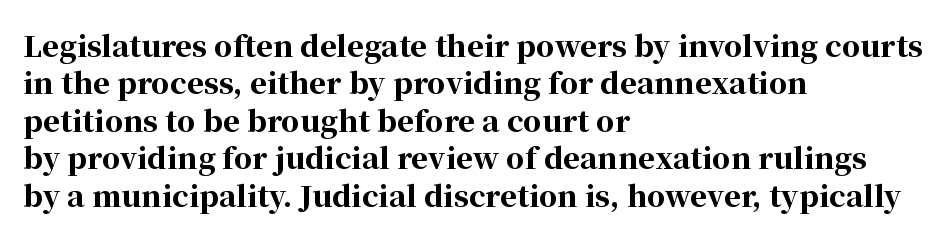
{"serif": "yes", "italic": "no", "bold": "yes", "weight": "bold", "width": "normal", "stroke_contrast": "high", "x_height": "medium", "monospaced": "no", "underline": "no", "align": "left", "line_spacing": "normal", "line_spacing_ratio": 1.29, "letter_spacing": "normal", "letter_spacing_em": 0.0, "glyph_px": 29}
